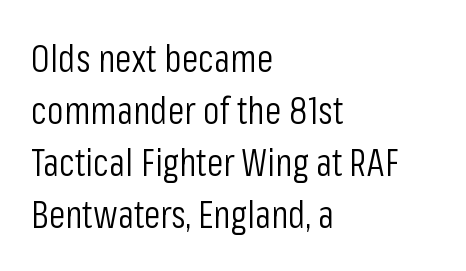
Q: Is the text bold? A: No.
Q: Is the text italic (slanted)? A: No, it is upright.
Q: Is the typeface a serif or a sans-serif typeface? A: Sans-serif.
Q: Is the text underlined? A: No.
Q: How is the paragraph aligned? A: Left-aligned.
Q: Is the spacing between letters normal or unusually wide? A: Normal.
Q: Is the spacing between lines tight, normal or loose? A: Normal.
Q: Width (condensed, normal, or wide)? A: Condensed.
Q: Stroke contrast? A: Low.
Q: x-height? A: Medium.
Q: Monospaced? A: No.
